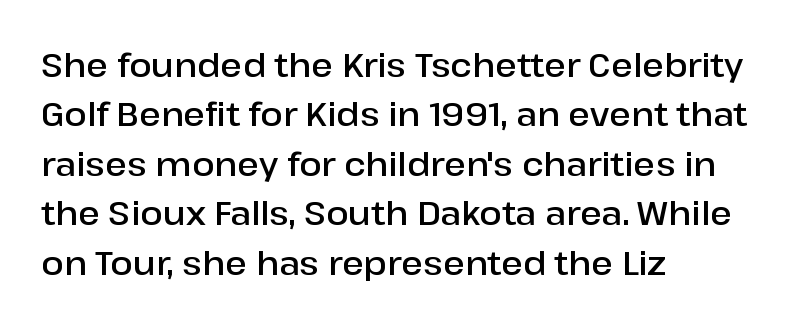
{"serif": "no", "italic": "no", "bold": "semi", "weight": "semibold", "width": "normal", "stroke_contrast": "low", "x_height": "medium", "monospaced": "no", "underline": "no", "align": "left", "line_spacing": "normal", "line_spacing_ratio": 1.5, "letter_spacing": "normal", "letter_spacing_em": 0.0, "glyph_px": 33}
